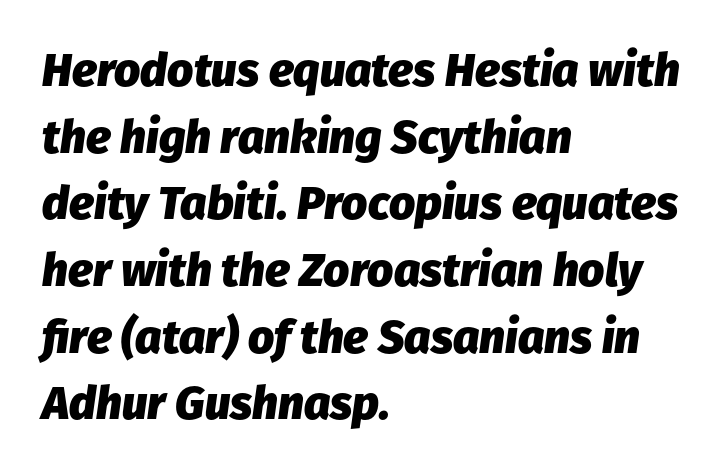
The image shows 46 px heavy type, italic (leaning right); set left-aligned, normal line spacing (1.45x), normal letter spacing, not underlined; low stroke contrast and a medium x-height.
